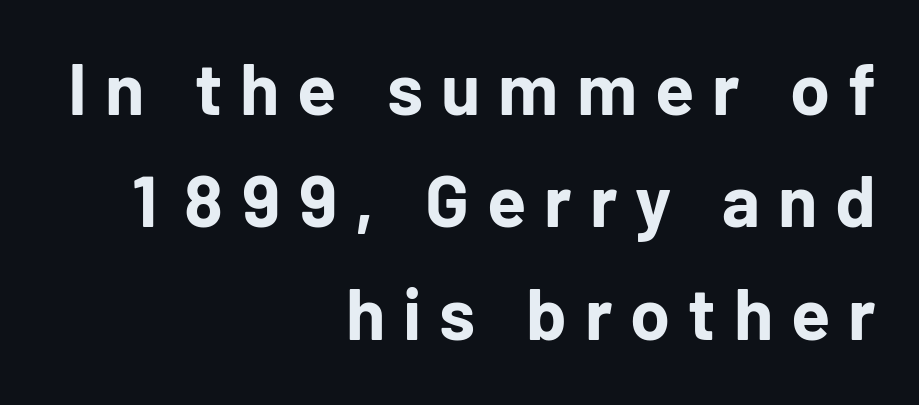
Q: Is the text bold? A: Yes.
Q: Is the text italic (slanted)? A: No, it is upright.
Q: Is the typeface a serif or a sans-serif typeface? A: Sans-serif.
Q: Is the text underlined? A: No.
Q: How is the paragraph aligned? A: Right-aligned.
Q: Is the spacing between letters normal or unusually wide? A: Unusually wide.
Q: Is the spacing between lines tight, normal or loose? A: Normal.
Q: Width (condensed, normal, or wide)? A: Normal.
Q: Stroke contrast? A: Low.
Q: x-height? A: Medium.
Q: Monospaced? A: No.
